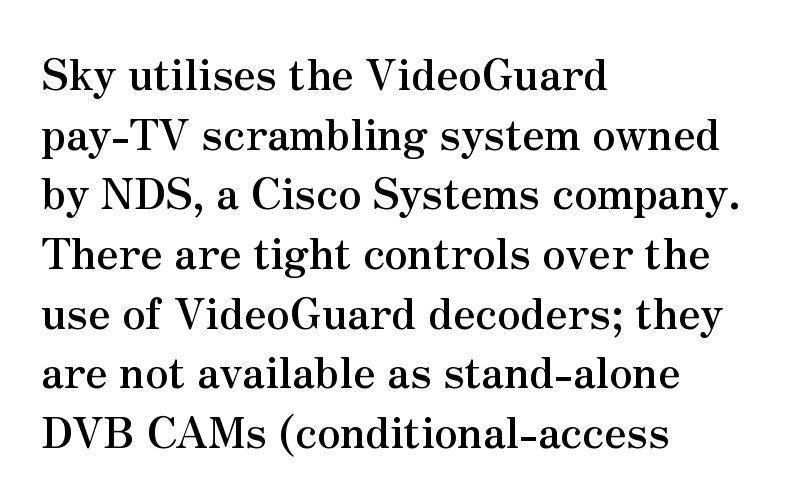
The image shows 42 px semibold serif type, upright; set left-aligned, normal line spacing (1.42x), normal letter spacing, not underlined; medium stroke contrast and a small x-height.
